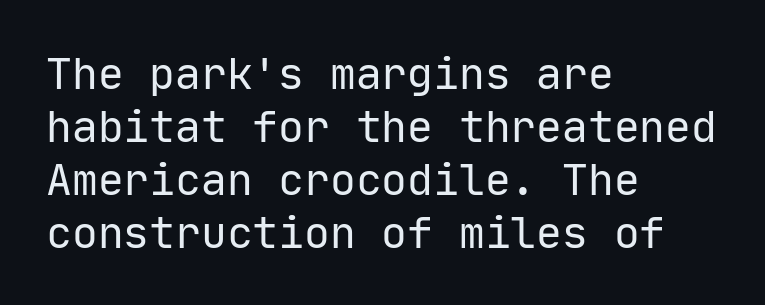
The image shows 43 px regular-weight sans-serif type, upright, monospaced; set left-aligned, line spacing 1.23x, normal letter spacing, not underlined; low stroke contrast and a medium x-height.
